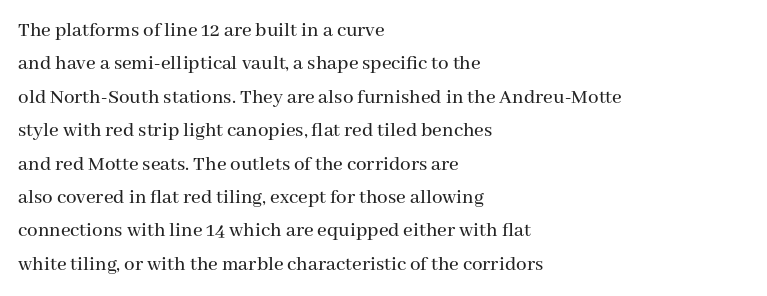
Nobody drew a line under any word here. A student would call this left alignment; a typographer would say flush left, rag right. Rendered with straight, roman letterforms. In terms of leading, this rendering sits right in the middle. Characters follow at the spacing the type designer built in.
